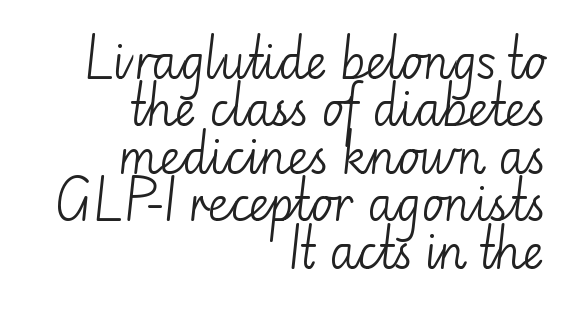
Underlining? Definitely not there. The typeface chosen for these lines omits serifs. This rendering uses right alignment, leaving the left contour irregular. The font is comparable to plain body text, perhaps lighter.
